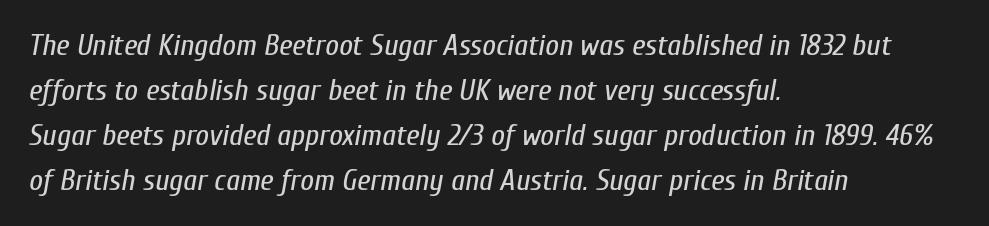
The lettering tilts uniformly, giving the passage an italic look. Bare-footed words on every line. These lines are rendered in a variable-pitch font. These glyphs show unthickened strokes, regular width or finer.
